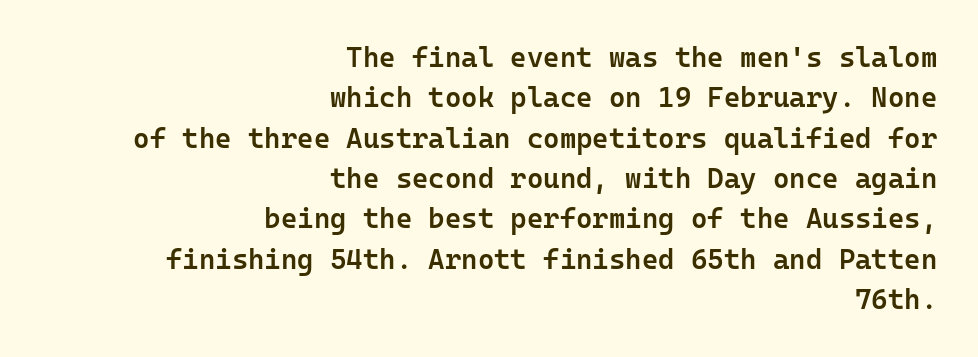
{"serif": "no", "italic": "no", "bold": "semi", "weight": "semibold", "width": "normal", "stroke_contrast": "low", "x_height": "medium", "monospaced": "yes", "underline": "no", "align": "right", "line_spacing": "normal", "line_spacing_ratio": 1.44, "letter_spacing": "normal", "letter_spacing_em": 0.0, "glyph_px": 28}
